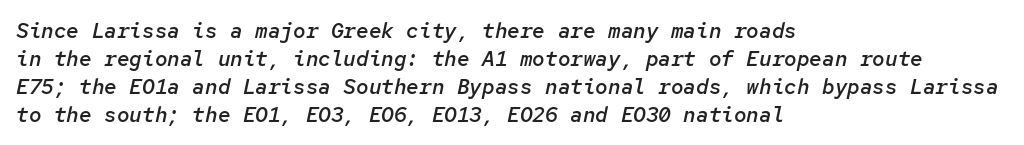
Weight check: semibold — heavier than regular, not quite bold. Nobody drew a line under any word here. Default kerning and tracking; the words read as compact shapes. The rendering uses a moderate line-height, typical for paragraphs.
